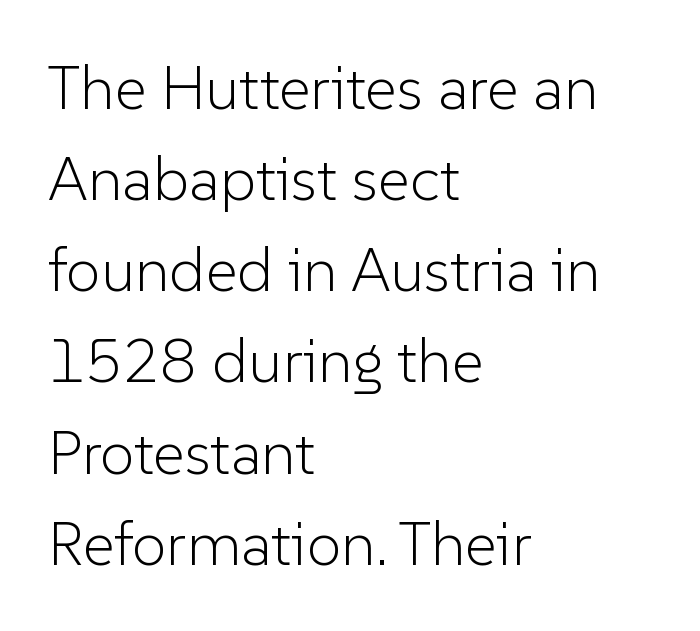
The image shows 62 px light sans-serif type, upright; set left-aligned, normal line spacing (1.47x), normal letter spacing, not underlined; low stroke contrast and a medium x-height.
